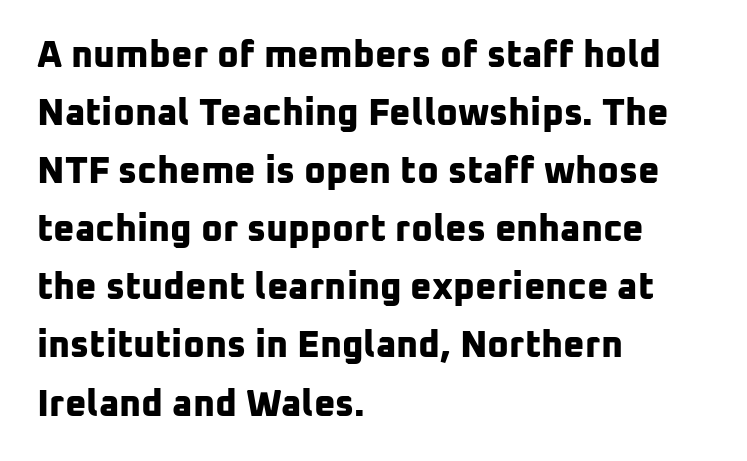
The image shows 37 px bold sans-serif type; set left-aligned, normal line spacing (1.57x), normal letter spacing, not underlined; low stroke contrast and a medium x-height.
